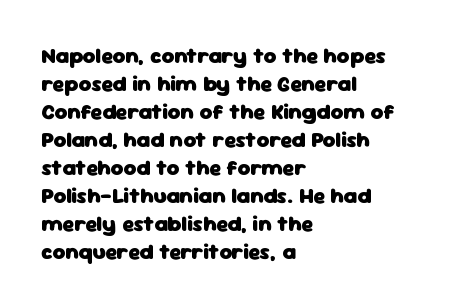
Q: Is the text bold? A: Yes.
Q: Is the text italic (slanted)? A: No, it is upright.
Q: Is the text underlined? A: No.
Q: How is the paragraph aligned? A: Left-aligned.
Q: Is the spacing between letters normal or unusually wide? A: Normal.
Q: Is the spacing between lines tight, normal or loose? A: Normal.
